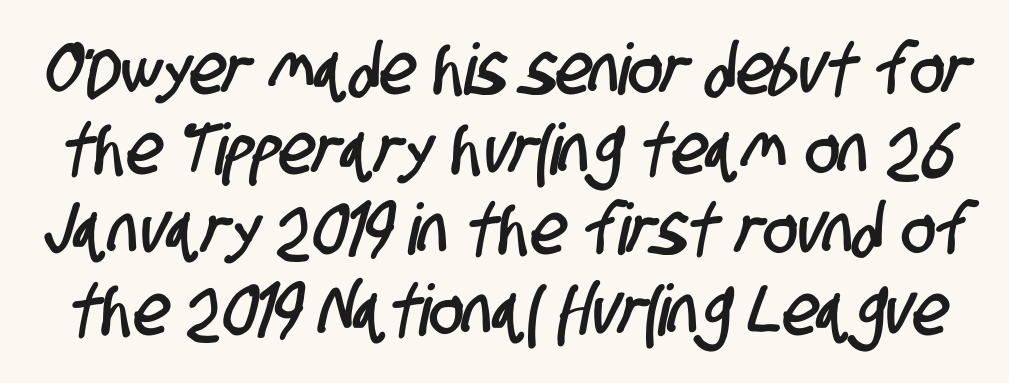
Q: Is the typeface a serif or a sans-serif typeface? A: Sans-serif.
Q: Is the text underlined? A: No.
Q: Is the spacing between letters normal or unusually wide? A: Normal.
Q: Is the spacing between lines tight, normal or loose? A: Tight.
Q: Width (condensed, normal, or wide)? A: Condensed.
Q: Stroke contrast? A: Low.
Q: x-height? A: Large.
Q: Monospaced? A: No.
